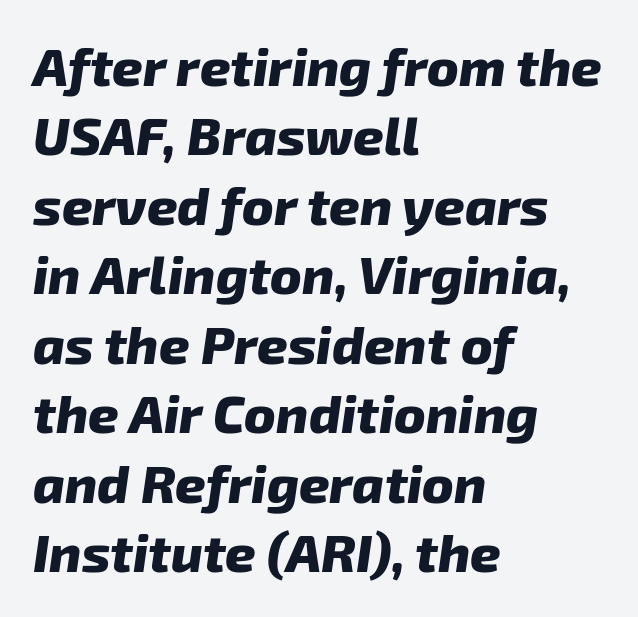
Q: Is the text bold? A: Yes.
Q: Is the text italic (slanted)? A: Yes, it leans right by about 8 degrees.
Q: Is the text underlined? A: No.
Q: How is the paragraph aligned? A: Left-aligned.
Q: Is the spacing between letters normal or unusually wide? A: Normal.
Q: Is the spacing between lines tight, normal or loose? A: Normal.
Q: Width (condensed, normal, or wide)? A: Normal.
Q: Stroke contrast? A: Low.
Q: x-height? A: Medium.
Q: Monospaced? A: No.
